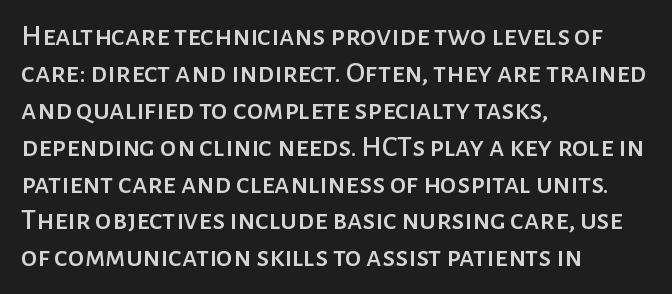
Q: Is the text italic (slanted)? A: No, it is upright.
Q: Is the typeface a serif or a sans-serif typeface? A: Sans-serif.
Q: Is the text underlined? A: No.
Q: How is the paragraph aligned? A: Left-aligned.
Q: Is the spacing between letters normal or unusually wide? A: Normal.
Q: Width (condensed, normal, or wide)? A: Normal.
Q: Stroke contrast? A: Low.
Q: x-height? A: Medium.
Q: Monospaced? A: No.
